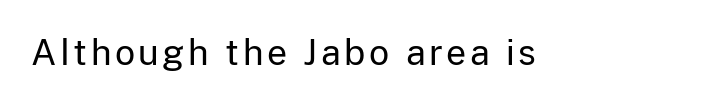
{"serif": "no", "italic": "no", "bold": "no", "weight": "regular", "width": "normal", "stroke_contrast": "low", "x_height": "medium", "monospaced": "no", "underline": "no", "glyph_px": 35}
